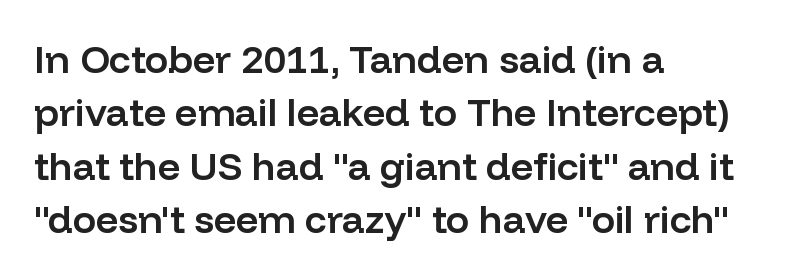
Here the designer chose a conventional face with non-uniform glyph widths. Rows of type keep a routine distance in the vertical direction. Italic: no, the glyphs are upright roman. Notice how the passage keeps a crisp vertical edge on the left only.
